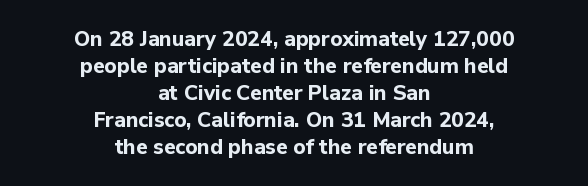
Q: Is the text bold? A: Yes.
Q: Is the text italic (slanted)? A: No, it is upright.
Q: Is the text underlined? A: No.
Q: How is the paragraph aligned? A: Centered.
Q: Is the spacing between letters normal or unusually wide? A: Normal.
Q: Is the spacing between lines tight, normal or loose? A: Normal.
